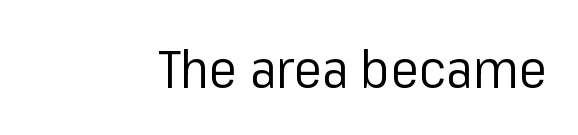
{"serif": "no", "italic": "no", "bold": "no", "weight": "regular", "width": "normal", "stroke_contrast": "low", "x_height": "medium", "monospaced": "no", "underline": "no", "letter_spacing": "normal", "letter_spacing_em": 0.0, "glyph_px": 53}
